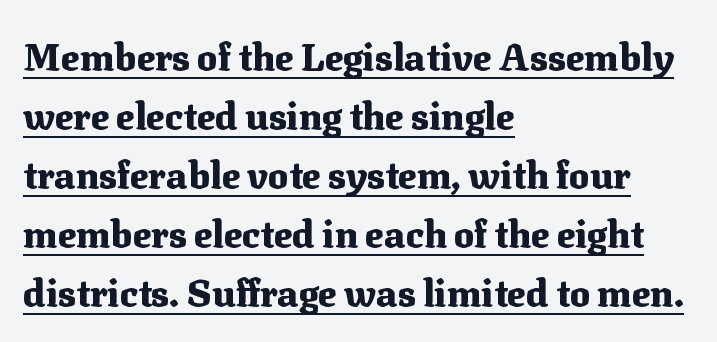
Does the type have serifs? Yes, each stem ends in a small foot. This sample uses plain, unmodified letter spacing. You could not count columns in this text — the font is proportionally spaced. Bold? Absolutely — the strokes are thick and heavy. All the whitespace from short lines collects on the right.
